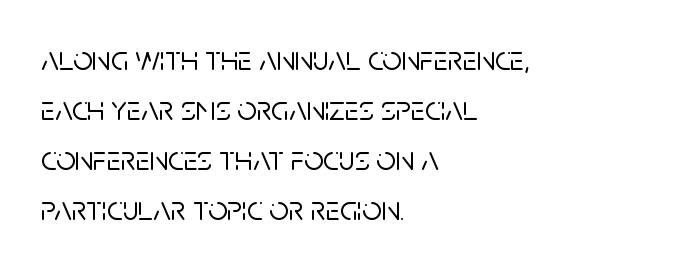
Q: Is the text italic (slanted)? A: No, it is upright.
Q: Is the typeface a serif or a sans-serif typeface? A: Sans-serif.
Q: Is the text underlined? A: No.
Q: How is the paragraph aligned? A: Left-aligned.
Q: Is the spacing between letters normal or unusually wide? A: Normal.
Q: Is the spacing between lines tight, normal or loose? A: Normal.
Q: Width (condensed, normal, or wide)? A: Normal.
Q: Stroke contrast? A: Low.
Q: x-height? A: Large.
Q: Monospaced? A: No.
